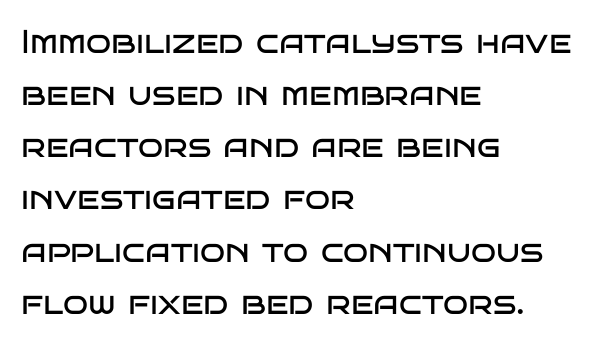
{"serif": "no", "italic": "no", "bold": "no", "weight": "regular", "width": "wide", "stroke_contrast": "low", "x_height": "large", "monospaced": "no", "underline": "no", "align": "left", "line_spacing": "normal", "line_spacing_ratio": 1.58, "letter_spacing": "normal", "letter_spacing_em": 0.0, "glyph_px": 33}
